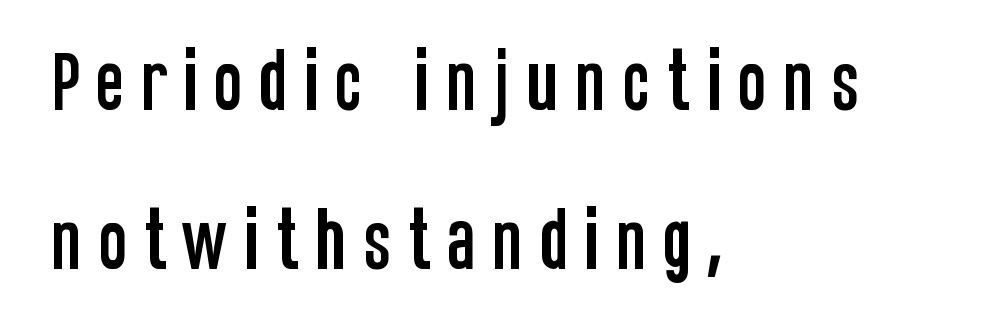
Does the leading feel generous? Absolutely, it's lavish. Stroke terminals: plain, sans-serif. Just letters on the line, the space beneath them empty. The passage is arranged the way most books set body copy — flush left. The tracking jumps out immediately: characters are airy and widely separated. A typesetter would mark this as roman, not italic.
